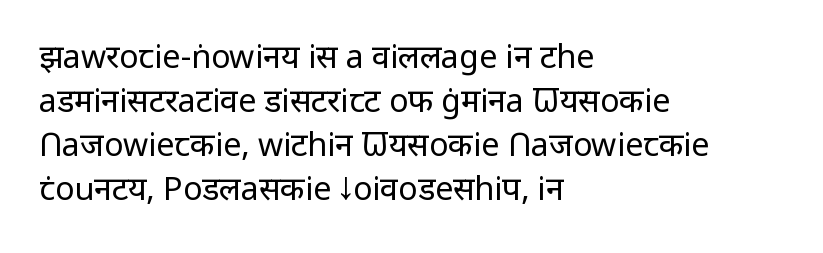
Q: Is the text bold? A: No.
Q: Is the text italic (slanted)? A: No, it is upright.
Q: Is the typeface a serif or a sans-serif typeface? A: Sans-serif.
Q: Is the text underlined? A: No.
Q: How is the paragraph aligned? A: Left-aligned.
Q: Is the spacing between letters normal or unusually wide? A: Normal.
Q: Is the spacing between lines tight, normal or loose? A: Normal.
Q: Width (condensed, normal, or wide)? A: Normal.
Q: Stroke contrast? A: Low.
Q: x-height? A: Medium.
Q: Monospaced? A: No.
